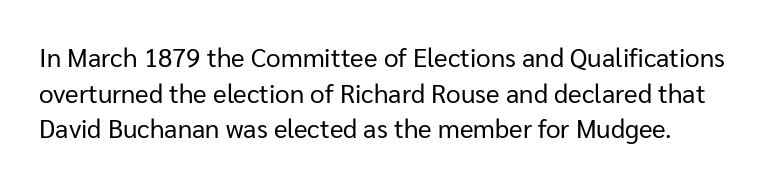
The line texture is even and compact thanks to regular tracking. Honestly, the row spacing looks completely unremarkable. Every row of glyphs begins at an identical x-position on the left. The letters stand straight up with perfectly vertical stems. Stroke thickness stays within the range of a standard reading face or lighter. Unmarked baselines from the first word to the last.
